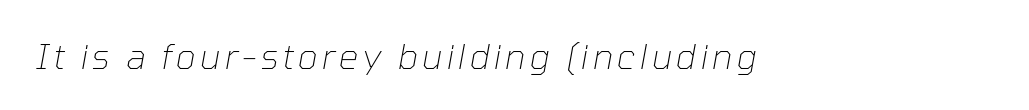
Here the designer chose a conventional face with non-uniform glyph widths. On a weight scale, this lands at 450 or below. Unmarked baselines from the first word to the last. Italic? Definitely — the glyphs are oblique.
